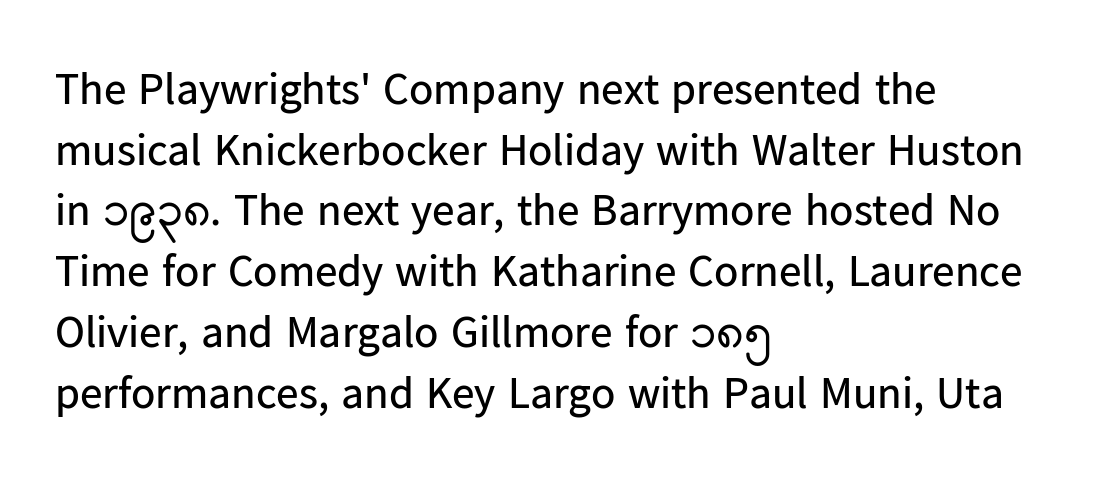
The image shows 45 px regular-weight sans-serif type, upright; set left-aligned, normal line spacing (1.35x), normal letter spacing, not underlined; low stroke contrast and a medium x-height.
